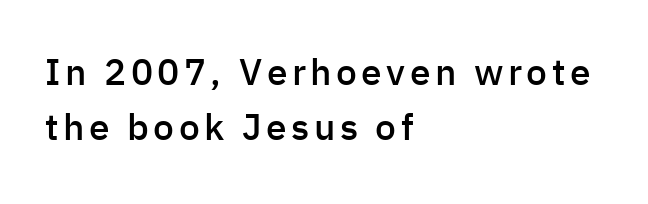
{"serif": "no", "italic": "no", "bold": "semi", "weight": "semibold", "width": "normal", "stroke_contrast": "low", "x_height": "medium", "monospaced": "no", "underline": "no", "align": "left", "line_spacing": "normal", "line_spacing_ratio": 1.5, "glyph_px": 37}
